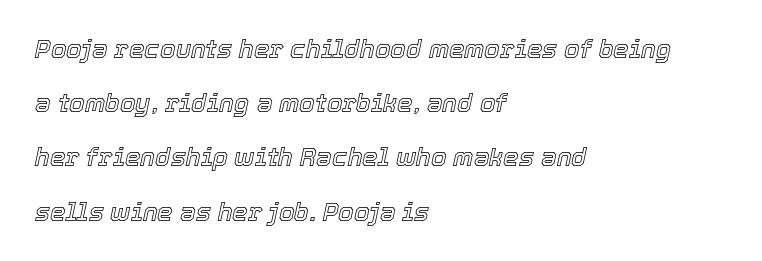
Q: Is the text italic (slanted)? A: Yes, it leans right by about 12 degrees.
Q: Is the text underlined? A: No.
Q: How is the paragraph aligned? A: Left-aligned.
Q: Is the spacing between letters normal or unusually wide? A: Normal.
Q: Is the spacing between lines tight, normal or loose? A: Loose.
